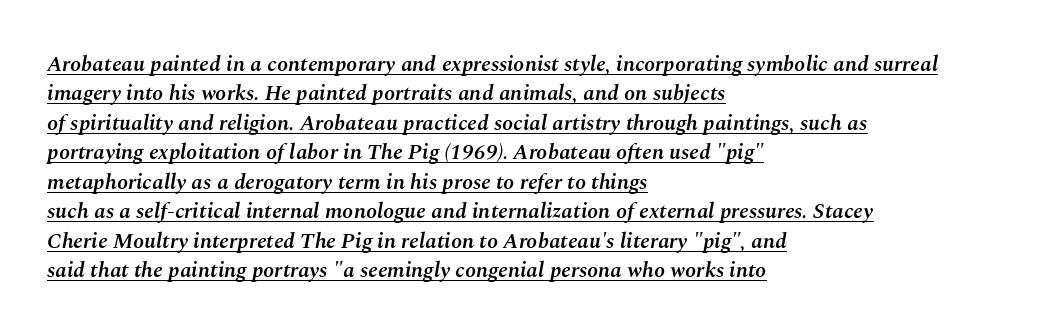
Q: Is the text bold? A: Semi-bold.
Q: Is the text italic (slanted)? A: Yes, it leans right by about 10 degrees.
Q: Is the text underlined? A: Yes.
Q: How is the paragraph aligned? A: Left-aligned.
Q: Is the spacing between letters normal or unusually wide? A: Normal.
Q: Is the spacing between lines tight, normal or loose? A: Normal.
